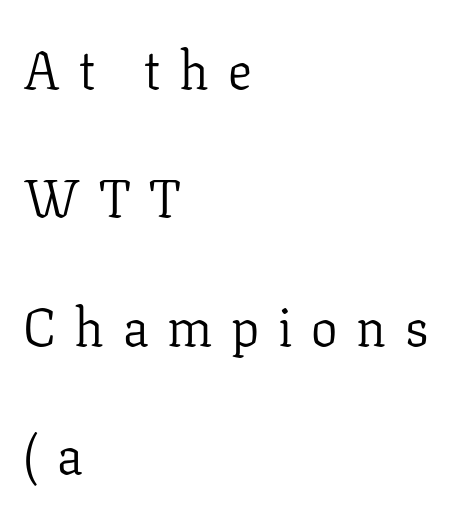
Q: Is the text bold? A: No.
Q: Is the text italic (slanted)? A: No, it is upright.
Q: Is the typeface a serif or a sans-serif typeface? A: Serif.
Q: Is the text underlined? A: No.
Q: How is the paragraph aligned? A: Left-aligned.
Q: Is the spacing between letters normal or unusually wide? A: Unusually wide.
Q: Is the spacing between lines tight, normal or loose? A: Loose.
Q: Width (condensed, normal, or wide)? A: Normal.
Q: Stroke contrast? A: Low.
Q: x-height? A: Medium.
Q: Monospaced? A: No.
